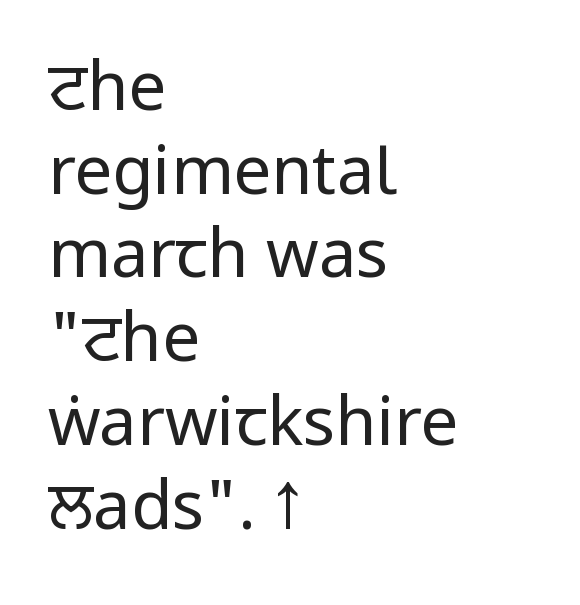
Q: Is the text bold? A: No.
Q: Is the text italic (slanted)? A: No, it is upright.
Q: Is the typeface a serif or a sans-serif typeface? A: Sans-serif.
Q: Is the text underlined? A: No.
Q: How is the paragraph aligned? A: Left-aligned.
Q: Is the spacing between letters normal or unusually wide? A: Normal.
Q: Is the spacing between lines tight, normal or loose? A: Normal.
Q: Width (condensed, normal, or wide)? A: Condensed.
Q: Stroke contrast? A: Low.
